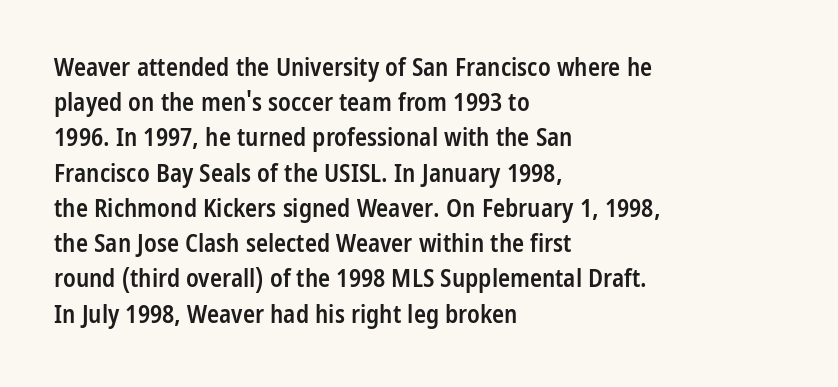
Heft: intermediate — a semibold. No word sits above an underline. Successive baselines arrive at the customary interval. Inter-character spacing is left at the font's built-in metrics. Reading down the block, your eye returns to a fixed left position each line. Italic? Not at all — the glyphs are vertical.
